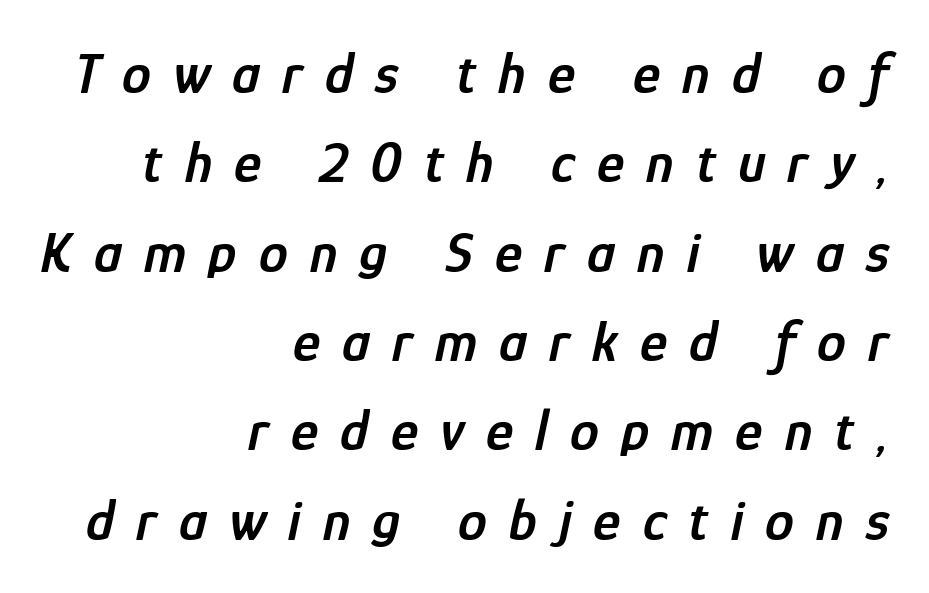
The image shows 58 px semibold, condensed type, italic (leaning right); set right-aligned, normal line spacing (1.54x), unusually wide letter spacing (+0.38 em), not underlined; low stroke contrast and a medium x-height.
